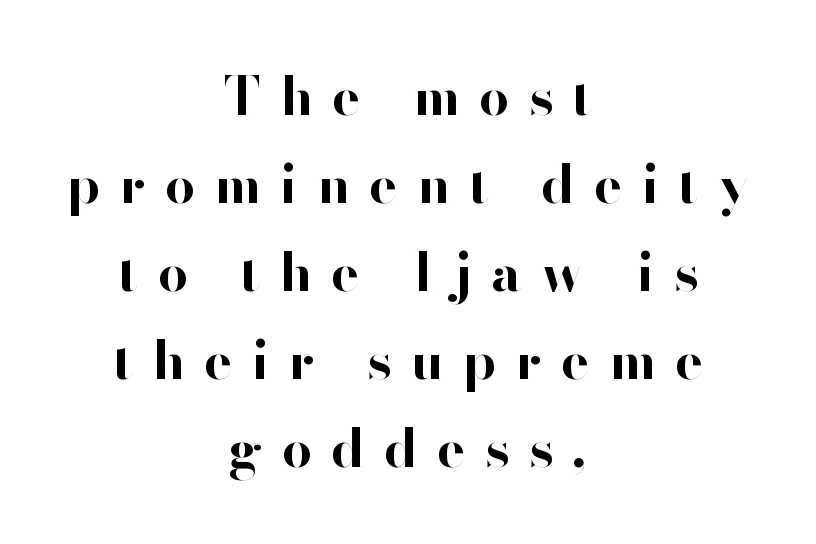
Underlining? Definitely not there. Is this a fixed-width face? No — the glyphs have proportional, varying widths. Neither beginnings nor endings align; midpoints do. The gaps between neighbouring characters are conspicuously large.
